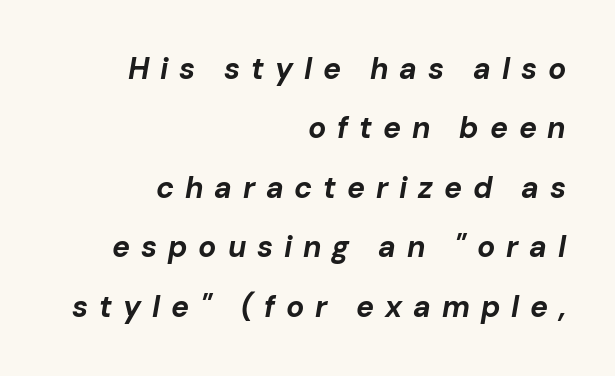
Q: Is the text bold? A: Yes.
Q: Is the text italic (slanted)? A: Yes, it leans right by about 10 degrees.
Q: Is the text underlined? A: No.
Q: How is the paragraph aligned? A: Right-aligned.
Q: Is the spacing between letters normal or unusually wide? A: Unusually wide.
Q: Is the spacing between lines tight, normal or loose? A: Loose.
Q: Width (condensed, normal, or wide)? A: Normal.
Q: Stroke contrast? A: Low.
Q: x-height? A: Medium.
Q: Monospaced? A: No.
